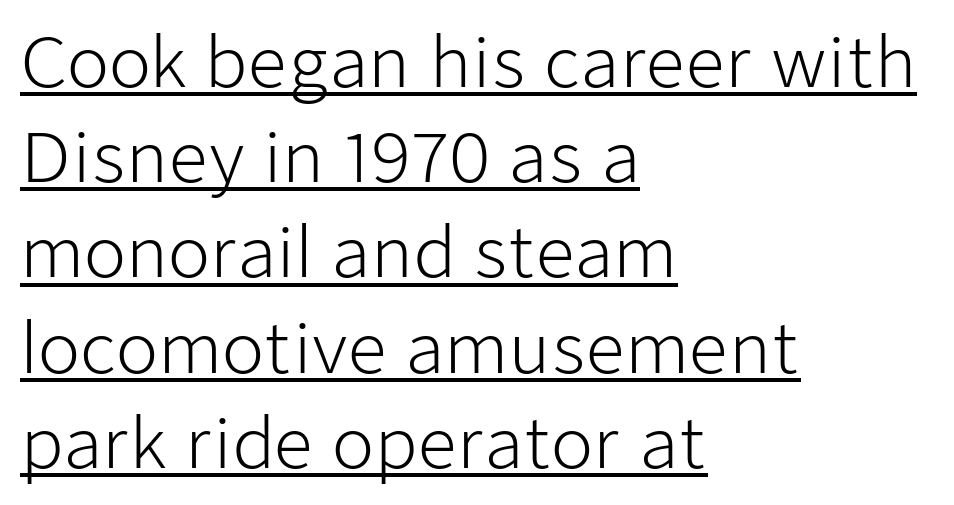
The image shows 69 px light sans-serif type, upright; set left-aligned, normal line spacing (1.38x), normal letter spacing, underlined; low stroke contrast and a medium x-height.
